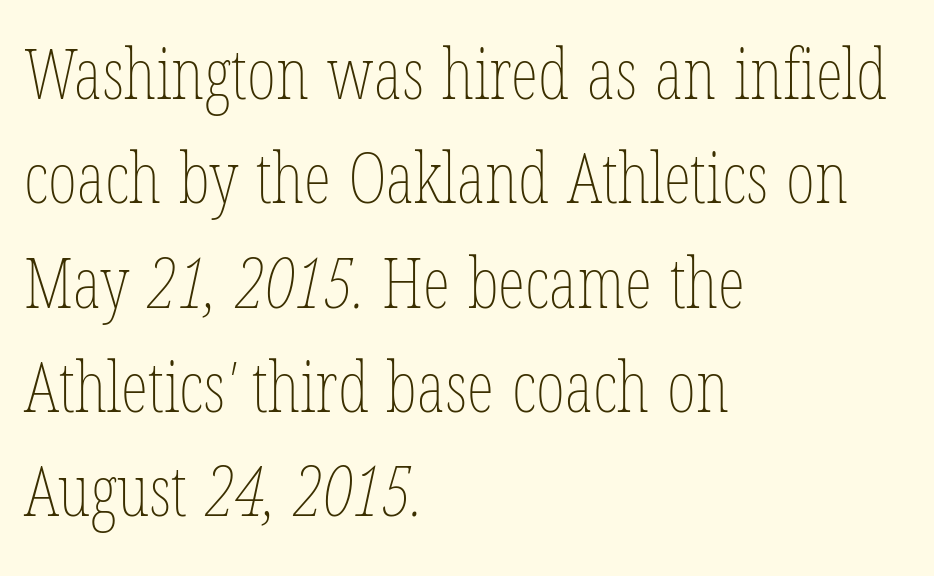
The image shows 70 px thin, condensed type; set left-aligned, normal line spacing (1.49x), normal letter spacing, not underlined; low stroke contrast and a medium x-height.
